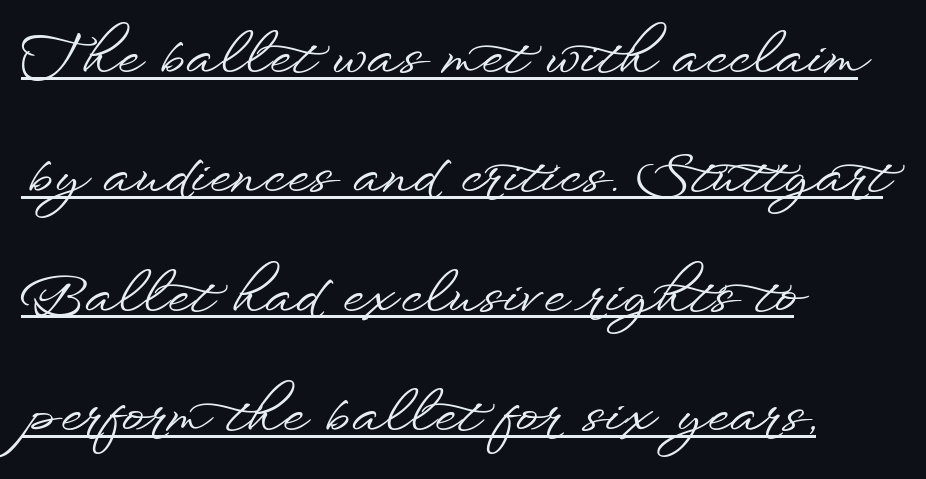
The image shows 56 px wide sans-serif type; set left-aligned, loose line spacing (2.13x), normal letter spacing, underlined; low stroke contrast and a small x-height.
